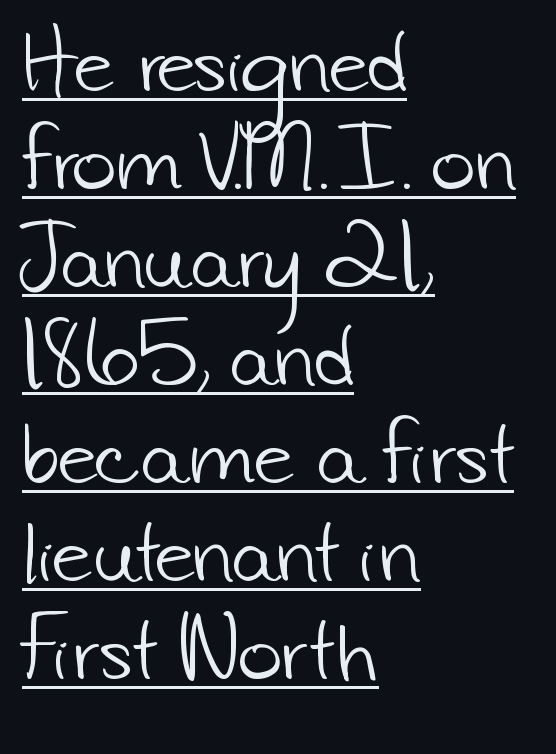
{"serif": "no", "bold": "no", "weight": "light", "width": "normal", "stroke_contrast": "low", "x_height": "small", "monospaced": "no", "underline": "yes", "align": "left", "line_spacing": "normal", "line_spacing_ratio": 1.29, "letter_spacing": "normal", "letter_spacing_em": 0.0, "glyph_px": 76}
